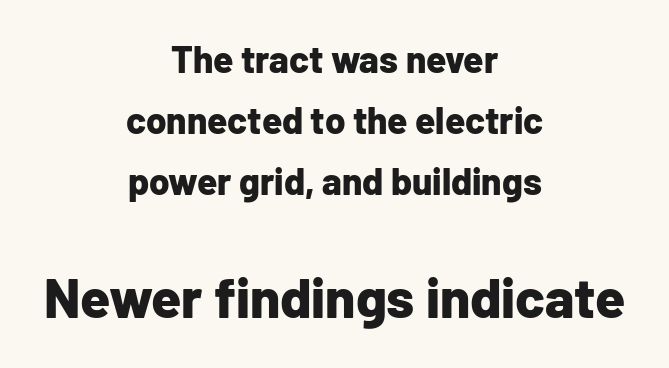
Are there feet on the stems? There aren't — it's a sans. Which margin do the lines hug? Neither — every line sits in the middle. Heavy-handed strokes throughout: this text is bold. Each word holds together tightly as a unit, with standard inter-letter gaps.
